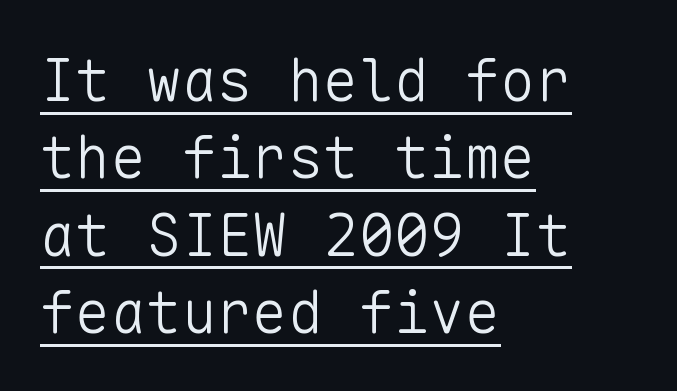
The image shows 59 px light sans-serif type, upright, monospaced; set left-aligned, normal line spacing (1.31x), normal letter spacing, underlined; low stroke contrast and a medium x-height.
